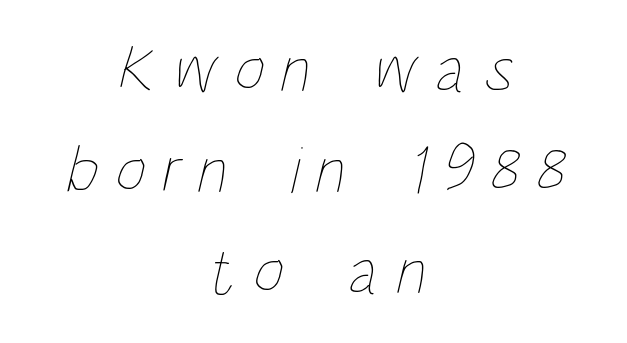
The words here are not underlined. A student would call this center alignment; a typographer would say set centered. This rendering widens character spacing well past its baseline value. Leading matches the norm, producing a regular column. The face used here is proportionally spaced, like ordinary book or web type.
